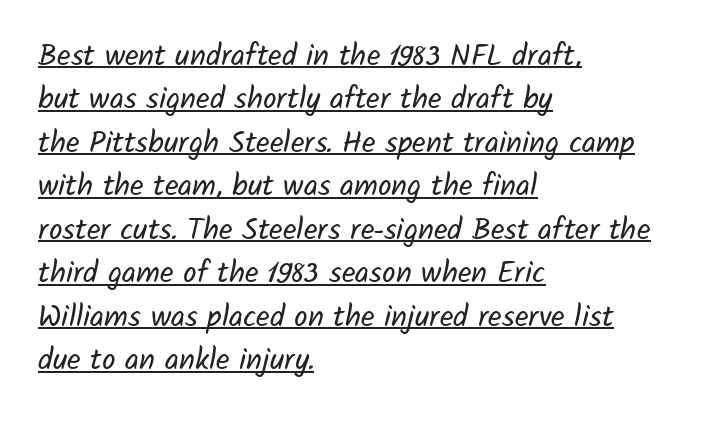
The image shows 30 px regular-weight sans-serif type; set left-aligned, normal line spacing (1.45x), normal letter spacing, underlined; low stroke contrast and a medium x-height.
